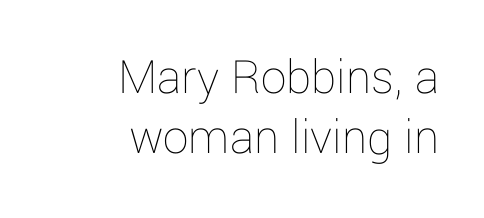
Q: Is the text bold? A: No.
Q: Is the text italic (slanted)? A: No, it is upright.
Q: Is the text underlined? A: No.
Q: How is the paragraph aligned? A: Right-aligned.
Q: Is the spacing between letters normal or unusually wide? A: Normal.
Q: Width (condensed, normal, or wide)? A: Normal.
Q: Stroke contrast? A: Low.
Q: x-height? A: Medium.
Q: Monospaced? A: No.
